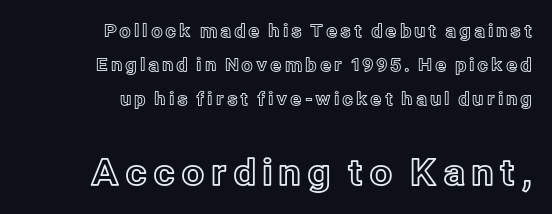
The image shows 36 px text type, upright; set right-aligned, line spacing 1.89x, not underlined; the second (bottom) block is 2.0x larger; a medium x-height.
